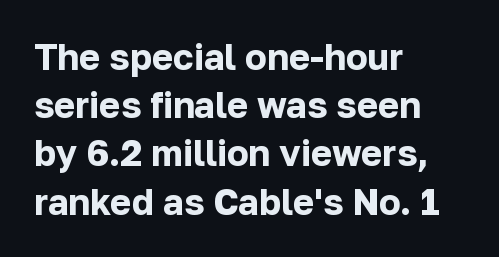
{"serif": "no", "italic": "no", "bold": "yes", "weight": "bold", "width": "normal", "stroke_contrast": "low", "x_height": "medium", "monospaced": "no", "underline": "no", "align": "left", "line_spacing": "normal", "line_spacing_ratio": 1.34, "letter_spacing": "normal", "letter_spacing_em": 0.0, "glyph_px": 36}
